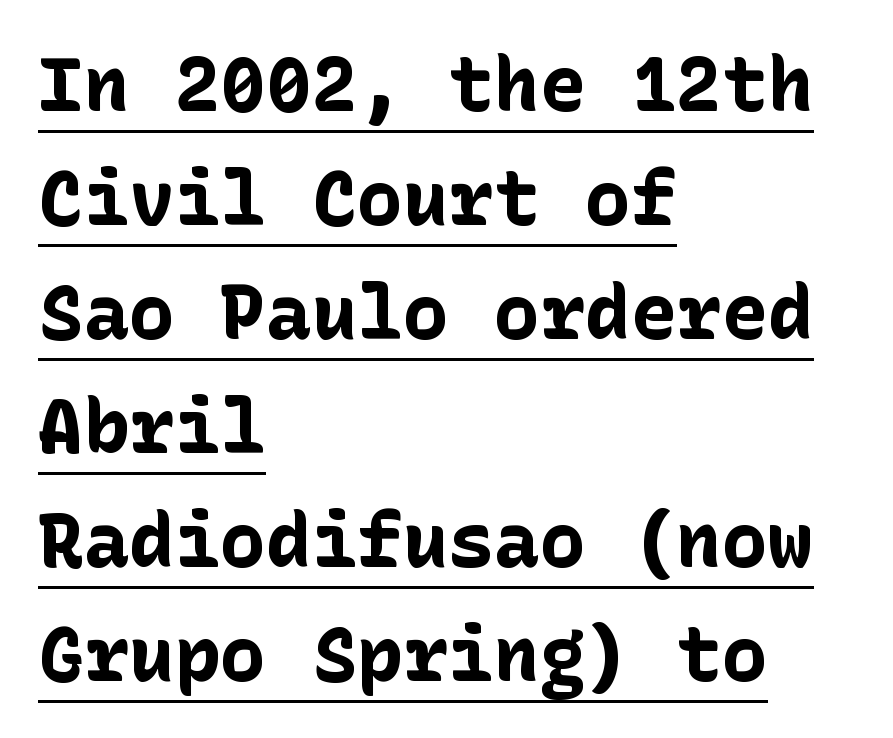
I'd call this a sans setting — the letters go barefoot. Is the block centered? No — it sits flush against the left margin. The designer left line spacing at the default. Is there an underline? Yes — a line sits under the letters. Nobody touched the tracking dial on this one. Is the type bold? Yes — the strokes are clearly thick and heavy.
